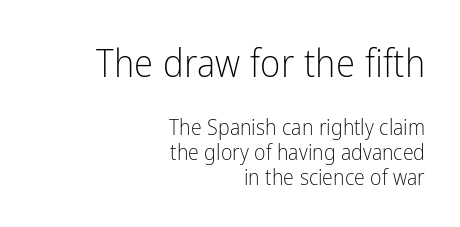
The image shows 39 px light, condensed sans-serif type, upright; set right-aligned, tight line spacing (1.14x), normal letter spacing, not underlined; the first (top) block is 1.77x larger; low stroke contrast and a medium x-height.
